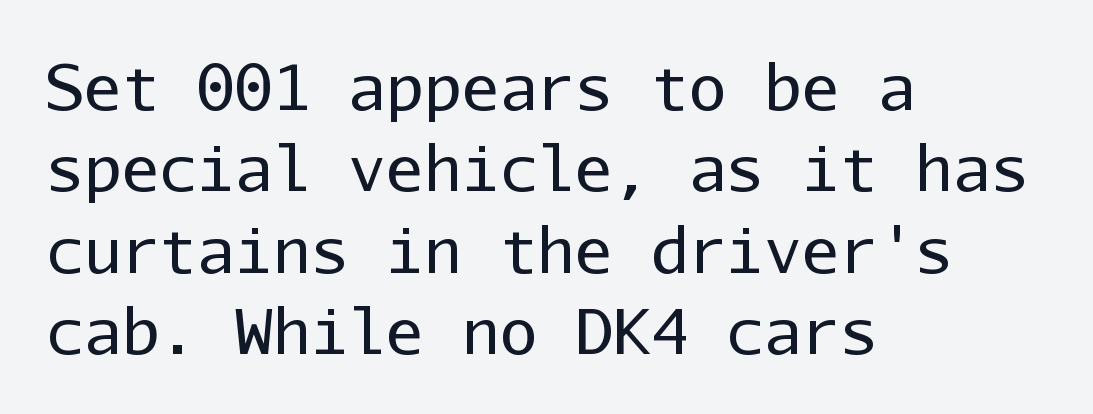
{"serif": "no", "italic": "no", "bold": "no", "weight": "regular", "width": "normal", "stroke_contrast": "low", "x_height": "medium", "monospaced": "yes", "underline": "no", "align": "left", "line_spacing": "normal", "line_spacing_ratio": 1.29, "letter_spacing": "normal", "letter_spacing_em": 0.0, "glyph_px": 63}
